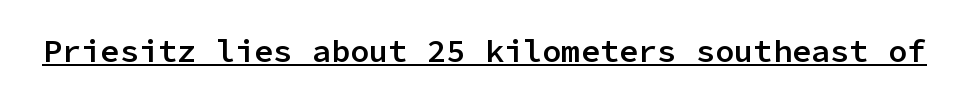
The image shows 32 px semibold sans-serif type, upright, monospaced; set normal letter spacing, underlined; low stroke contrast and a medium x-height.
